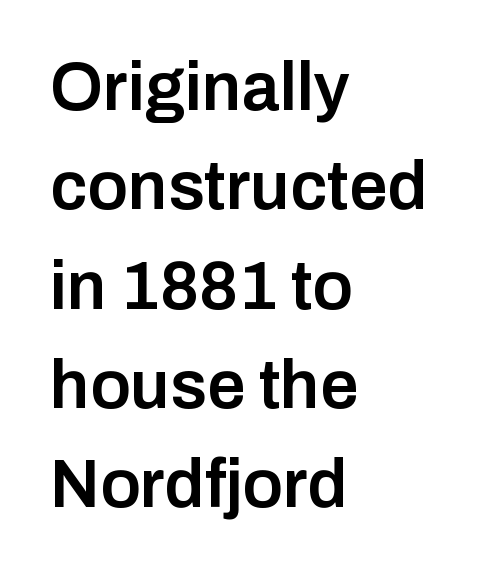
Q: Is the text bold? A: Semi-bold.
Q: Is the text italic (slanted)? A: No, it is upright.
Q: Is the typeface a serif or a sans-serif typeface? A: Sans-serif.
Q: Is the text underlined? A: No.
Q: How is the paragraph aligned? A: Left-aligned.
Q: Is the spacing between letters normal or unusually wide? A: Normal.
Q: Is the spacing between lines tight, normal or loose? A: Normal.
Q: Width (condensed, normal, or wide)? A: Normal.
Q: Stroke contrast? A: Low.
Q: x-height? A: Medium.
Q: Monospaced? A: No.
